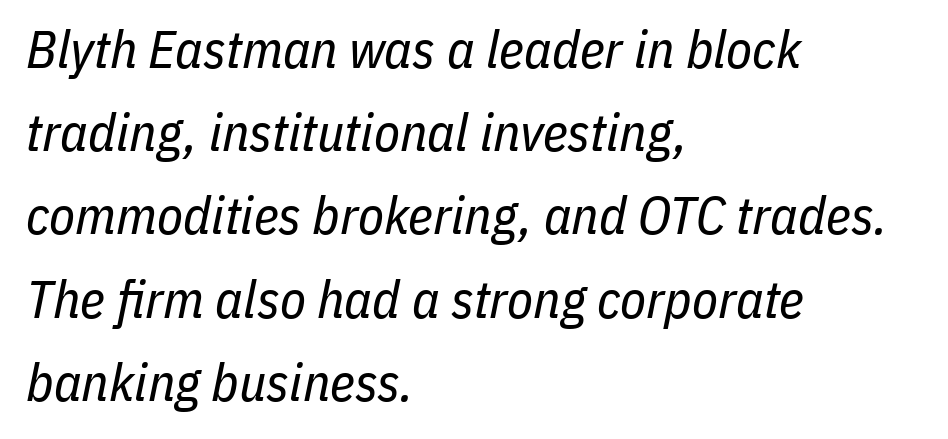
Summary of vertical rhythm: regular, with standard interline spacing. Counters stay open thanks to moderate or lighter strokes. The gaps between neighbouring characters are ordinary and unremarkable. These lines were composed using italics. Typeset ragged right — the left edge is the straight one. Any mark beneath the type? The region is blank.
